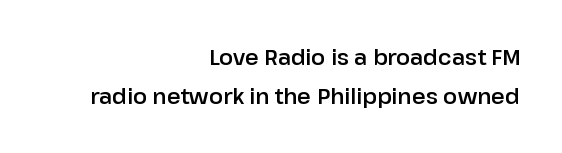
Q: Is the text italic (slanted)? A: No, it is upright.
Q: Is the text underlined? A: No.
Q: How is the paragraph aligned? A: Right-aligned.
Q: Is the spacing between letters normal or unusually wide? A: Normal.
